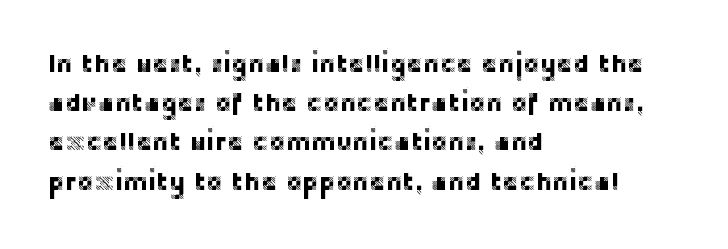
The foot of each line stays bare and open. Upright lettering throughout. Characters follow at the spacing the type designer built in. Line spacing here is normal.
